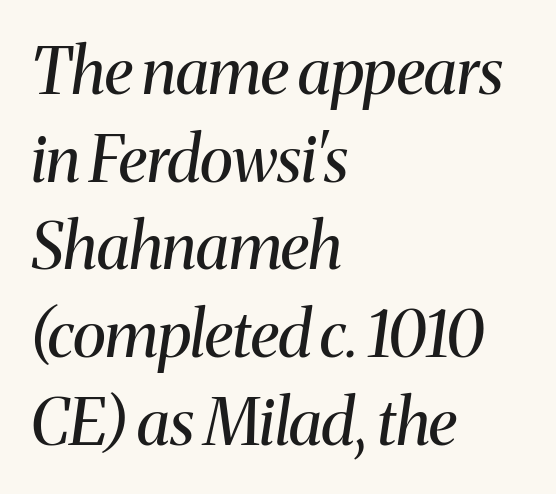
The image shows 64 px regular-weight serif type, italic (leaning right); set left-aligned, normal line spacing (1.37x), normal letter spacing, not underlined; medium stroke contrast and a medium x-height.
